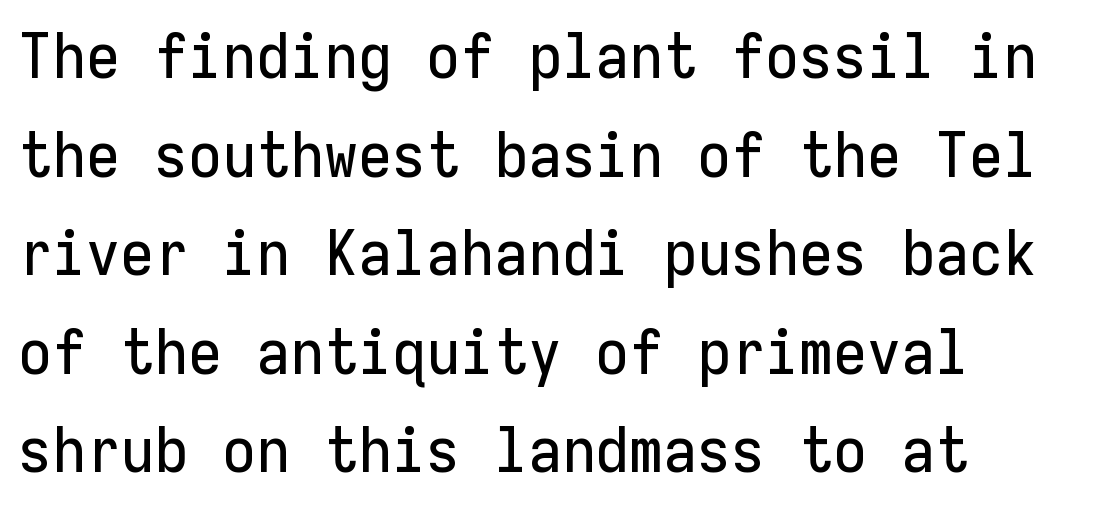
Q: Is the text italic (slanted)? A: No, it is upright.
Q: Is the typeface a serif or a sans-serif typeface? A: Sans-serif.
Q: Is the text underlined? A: No.
Q: How is the paragraph aligned? A: Left-aligned.
Q: Is the spacing between letters normal or unusually wide? A: Normal.
Q: Is the spacing between lines tight, normal or loose? A: Normal.
Q: Width (condensed, normal, or wide)? A: Normal.
Q: Stroke contrast? A: Low.
Q: x-height? A: Medium.
Q: Monospaced? A: Yes.
